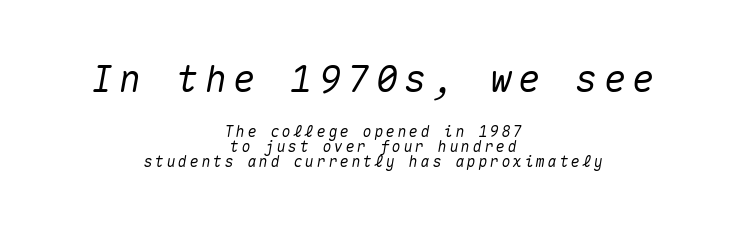
{"italic": "yes", "lean": "right", "slant_degrees": 10, "width": "normal", "stroke_contrast": "medium", "x_height": "medium", "monospaced": "yes", "underline": "no", "align": "center", "line_spacing": "tight", "line_spacing_ratio": 1.0, "larger_block": "first", "size_ratio": 2.47, "glyph_px": 37}
